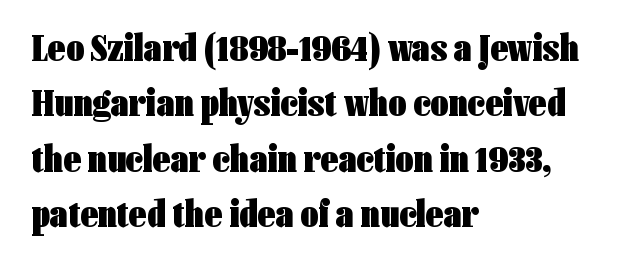
The image shows 39 px heavy, condensed sans-serif type, upright; set left-aligned, normal line spacing (1.42x), normal letter spacing, not underlined; low stroke contrast and a medium x-height.
